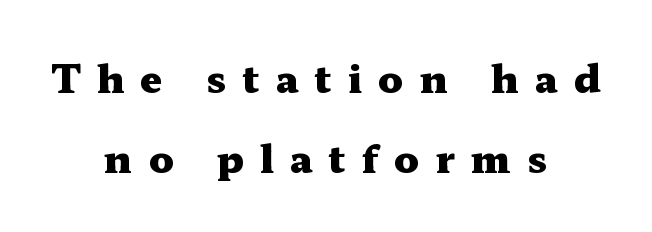
Q: Is the text bold? A: Yes.
Q: Is the text italic (slanted)? A: No, it is upright.
Q: Is the typeface a serif or a sans-serif typeface? A: Serif.
Q: Is the text underlined? A: No.
Q: How is the paragraph aligned? A: Centered.
Q: Is the spacing between letters normal or unusually wide? A: Unusually wide.
Q: Is the spacing between lines tight, normal or loose? A: Loose.
Q: Width (condensed, normal, or wide)? A: Wide.
Q: Stroke contrast? A: Medium.
Q: x-height? A: Medium.
Q: Monospaced? A: No.
